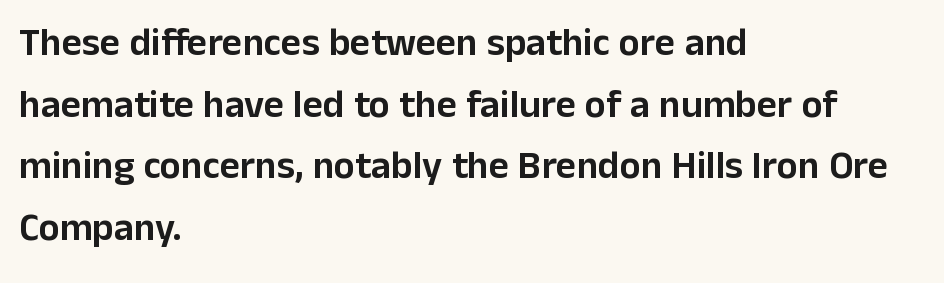
{"serif": "no", "italic": "no", "width": "normal", "stroke_contrast": "low", "x_height": "medium", "monospaced": "no", "underline": "no", "align": "left", "line_spacing": "normal", "line_spacing_ratio": 1.58, "letter_spacing": "normal", "letter_spacing_em": 0.0, "glyph_px": 39}
